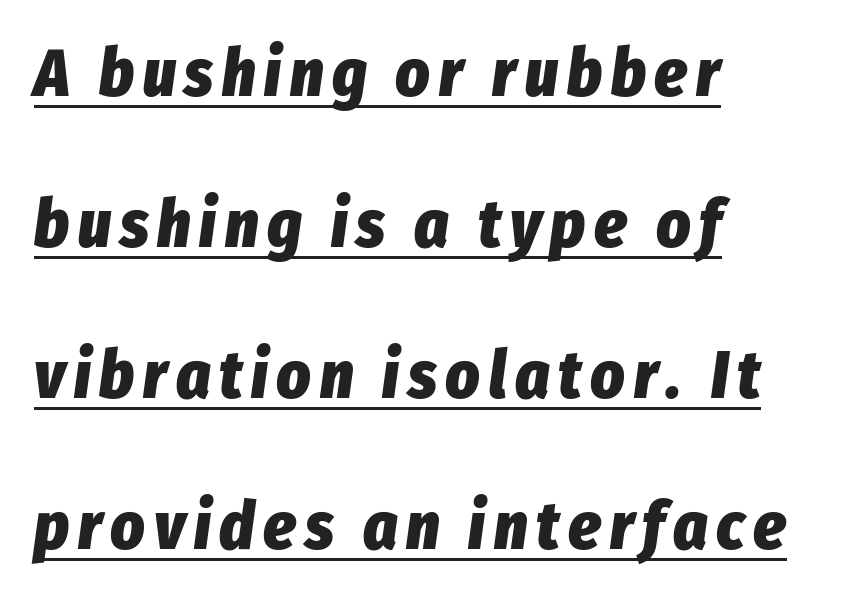
Q: Is the text bold? A: Yes.
Q: Is the text italic (slanted)? A: Yes, it leans right by about 8 degrees.
Q: Is the text underlined? A: Yes.
Q: How is the paragraph aligned? A: Left-aligned.
Q: Is the spacing between lines tight, normal or loose? A: Loose.
Q: Width (condensed, normal, or wide)? A: Condensed.
Q: Stroke contrast? A: Low.
Q: x-height? A: Medium.
Q: Monospaced? A: No.
